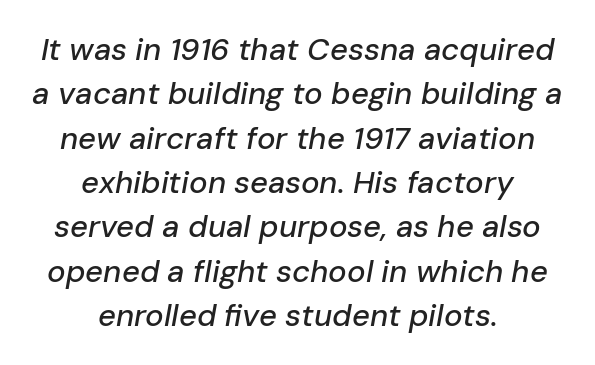
Spacing verdict: proportional, widths tailored to each character. Is the letter spacing exaggerated? No — it looks like the ordinary default. A student would call this center alignment; a typographer would say set centered. Rows of type keep a routine distance in the vertical direction.
